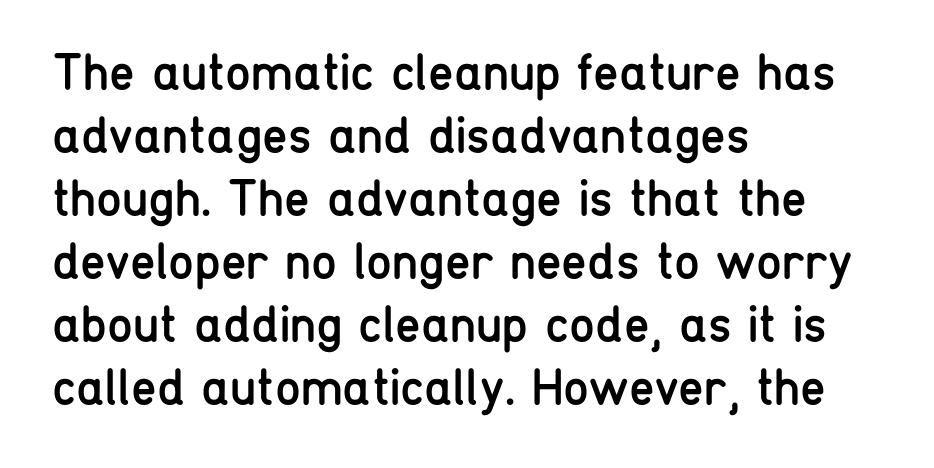
Unmarked baselines from the first word to the last. Does the lettering tilt? It doesn't — this is upright. Character widths vary here, with narrow letters taking less room than wide ones. The paragraph has a hard left edge and a soft right edge. Short note: letters normally spaced.
